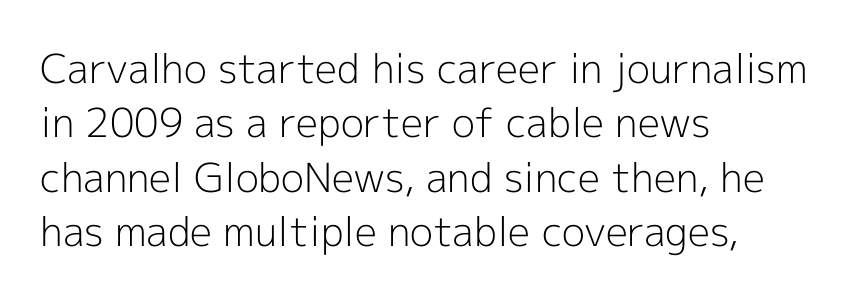
{"serif": "no", "italic": "no", "bold": "no", "weight": "light", "width": "normal", "x_height": "medium", "monospaced": "no", "underline": "no", "align": "left", "line_spacing": "normal", "line_spacing_ratio": 1.36, "letter_spacing": "normal", "letter_spacing_em": 0.0, "glyph_px": 40}
